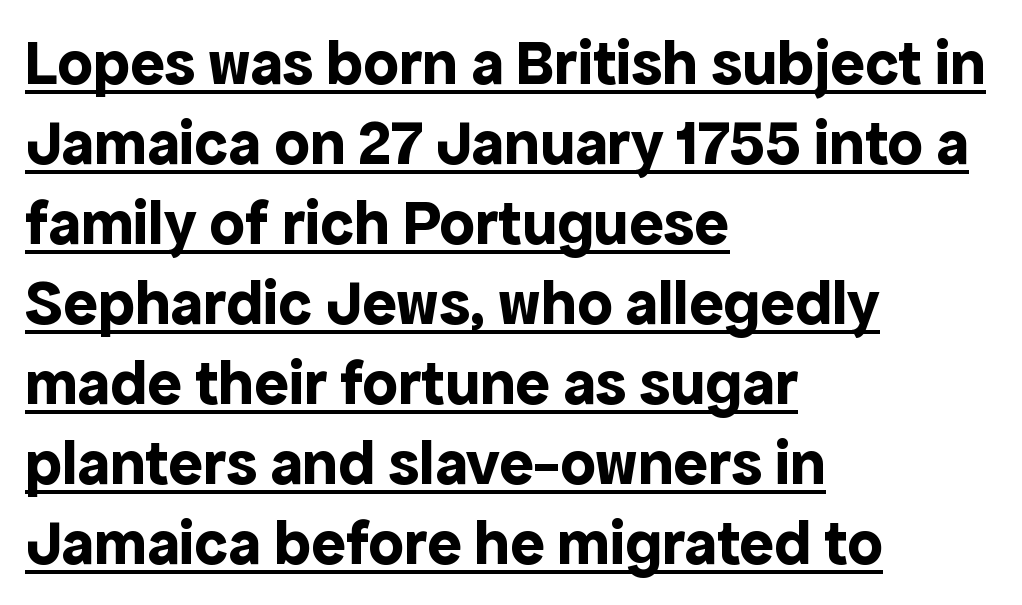
Heavy, bold letterforms. The block of text has a typical density, with ordinary space between rows. Is this a fixed-width face? No — the glyphs have proportional, varying widths. The face used here appears with an underline applied.
